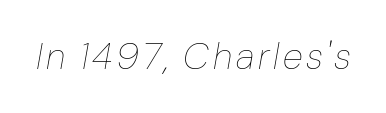
Q: Is the text bold? A: No.
Q: Is the text italic (slanted)? A: Yes, it leans right by about 10 degrees.
Q: Is the text underlined? A: No.
Q: Width (condensed, normal, or wide)? A: Normal.
Q: Stroke contrast? A: Low.
Q: x-height? A: Medium.
Q: Monospaced? A: No.
